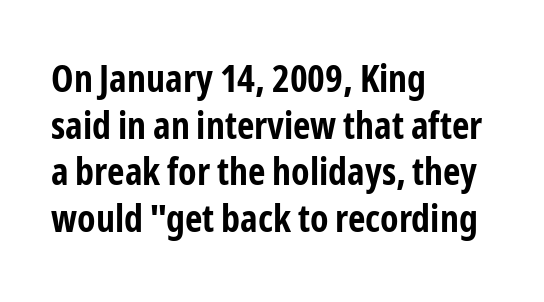
The passage shown is typed in a proportional face where columns would drift. This sample uses an upright cut, with every glyph sitting square on the baseline. If you drew a ruler down the left edge, every line would touch it. Is the type bold? Yes — the strokes are clearly thick and heavy.
